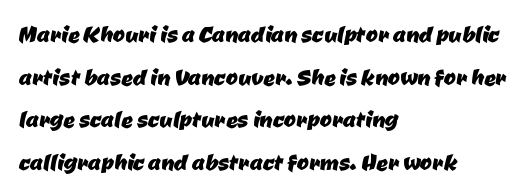
Q: Is the typeface a serif or a sans-serif typeface? A: Sans-serif.
Q: Is the text underlined? A: No.
Q: How is the paragraph aligned? A: Left-aligned.
Q: Is the spacing between letters normal or unusually wide? A: Normal.
Q: Is the spacing between lines tight, normal or loose? A: Normal.
Q: Width (condensed, normal, or wide)? A: Normal.
Q: Stroke contrast? A: Low.
Q: x-height? A: Medium.
Q: Monospaced? A: No.
